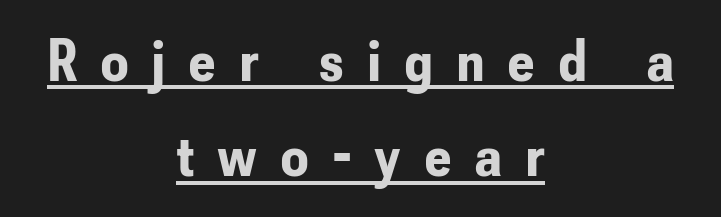
{"serif": "no", "italic": "no", "bold": "yes", "weight": "bold", "width": "condensed", "stroke_contrast": "low", "x_height": "small", "monospaced": "no", "underline": "yes", "align": "center", "line_spacing": "normal", "line_spacing_ratio": 1.59, "letter_spacing": "wide", "letter_spacing_em": 0.41, "glyph_px": 60}
